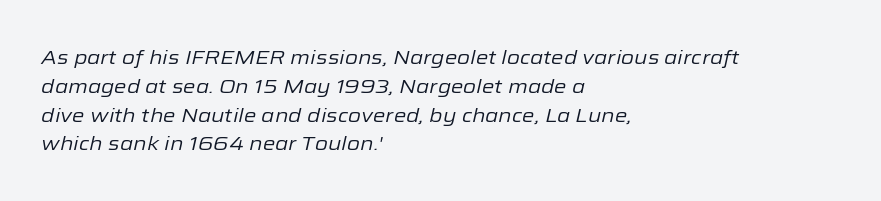
Q: Is the text bold? A: No.
Q: Is the text italic (slanted)? A: Yes, it leans right by about 12 degrees.
Q: Is the text underlined? A: No.
Q: How is the paragraph aligned? A: Left-aligned.
Q: Is the spacing between letters normal or unusually wide? A: Normal.
Q: Is the spacing between lines tight, normal or loose? A: Normal.
